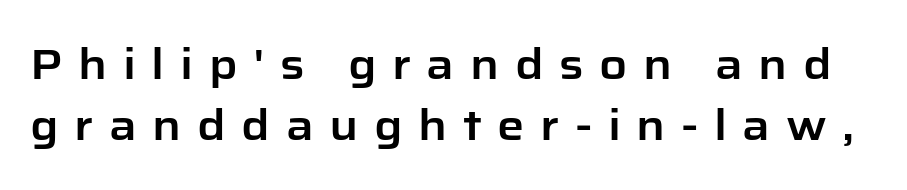
Q: Is the text italic (slanted)? A: No, it is upright.
Q: Is the typeface a serif or a sans-serif typeface? A: Sans-serif.
Q: Is the text underlined? A: No.
Q: Is the spacing between letters normal or unusually wide? A: Unusually wide.
Q: Is the spacing between lines tight, normal or loose? A: Normal.
Q: Width (condensed, normal, or wide)? A: Normal.
Q: Stroke contrast? A: Low.
Q: x-height? A: Medium.
Q: Monospaced? A: No.
